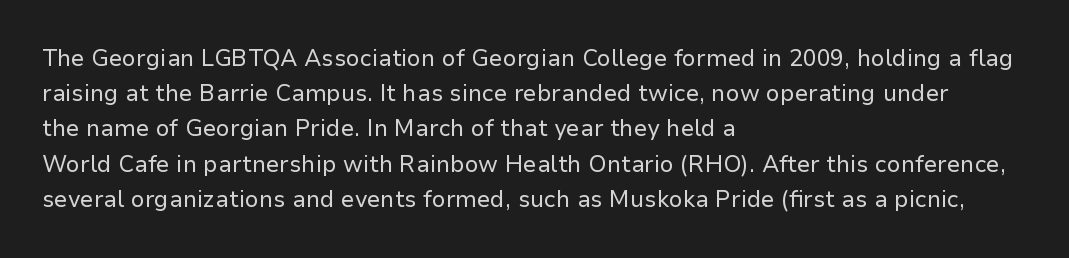
The image shows 23 px text type, upright; set left-aligned, normal line spacing (1.53x), normal letter spacing, not underlined.
